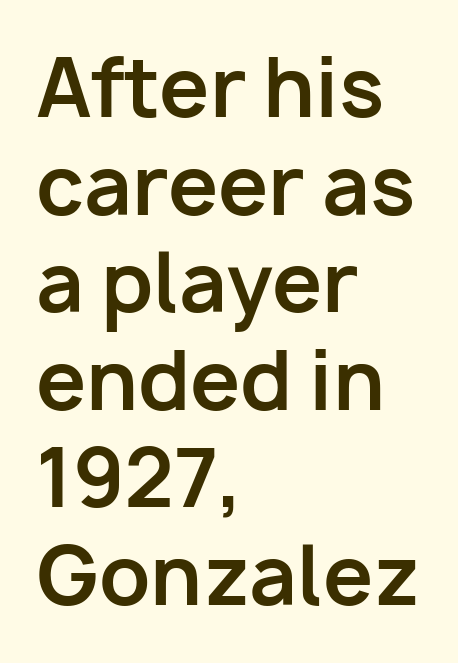
The image shows 80 px bold sans-serif type, upright; set left-aligned, line spacing 1.22x, normal letter spacing, not underlined; low stroke contrast and a medium x-height.
